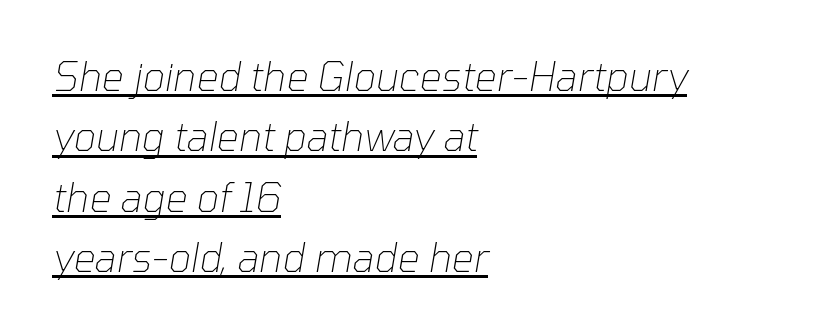
Q: Is the text bold? A: No.
Q: Is the text italic (slanted)? A: Yes, it leans right by about 10 degrees.
Q: Is the text underlined? A: Yes.
Q: How is the paragraph aligned? A: Left-aligned.
Q: Is the spacing between letters normal or unusually wide? A: Normal.
Q: Is the spacing between lines tight, normal or loose? A: Normal.
Q: Width (condensed, normal, or wide)? A: Normal.
Q: Stroke contrast? A: Low.
Q: x-height? A: Medium.
Q: Monospaced? A: No.
